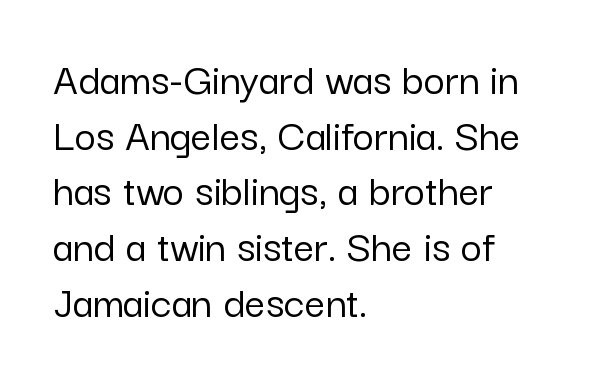
{"serif": "no", "italic": "no", "width": "normal", "stroke_contrast": "low", "x_height": "medium", "monospaced": "no", "underline": "no", "align": "left", "line_spacing_ratio": 1.21, "letter_spacing": "normal", "letter_spacing_em": 0.0, "glyph_px": 46}
